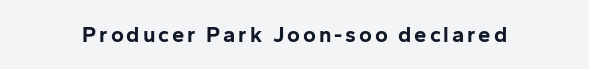
The image shows 22 px bold type, upright; set not underlined.
